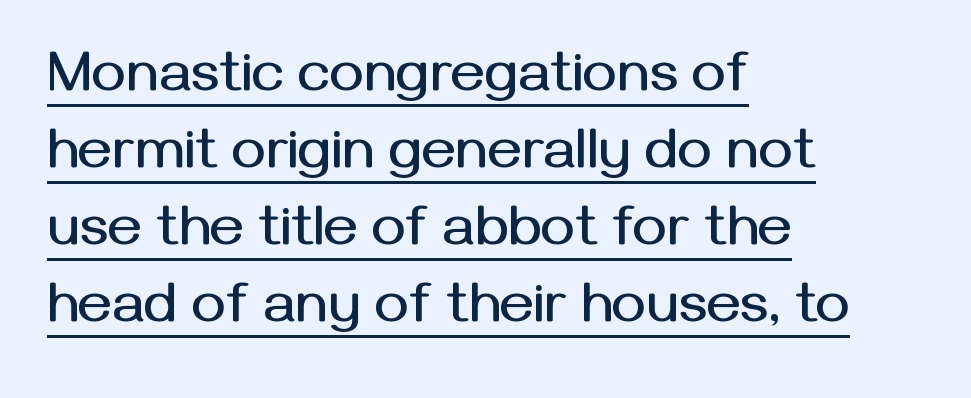
The image shows 58 px sans-serif type, upright; set left-aligned, normal line spacing (1.33x), normal letter spacing, underlined; medium stroke contrast and a medium x-height.
